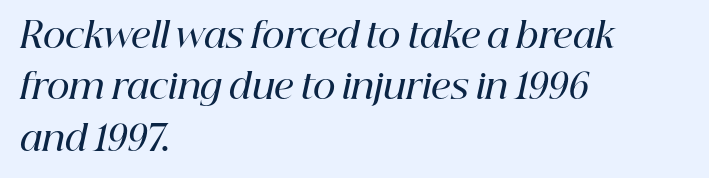
{"serif": "yes", "italic": "yes", "lean": "right", "slant_degrees": 12, "bold": "semi", "weight": "semibold", "width": "normal", "stroke_contrast": "high", "x_height": "medium", "monospaced": "no", "underline": "no", "align": "left", "line_spacing": "normal", "line_spacing_ratio": 1.47, "letter_spacing": "normal", "letter_spacing_em": 0.0, "glyph_px": 35}
